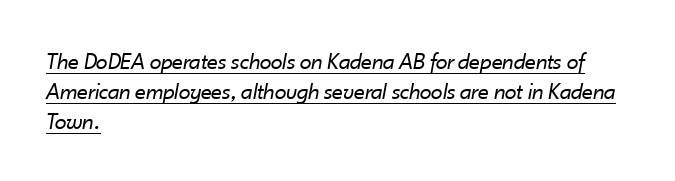
The image shows 24 px text type, italic (leaning right); set left-aligned, line spacing 1.24x, normal letter spacing, underlined.
